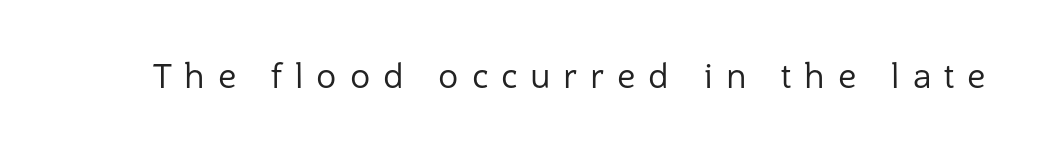
Q: Is the text bold? A: No.
Q: Is the text italic (slanted)? A: No, it is upright.
Q: Is the typeface a serif or a sans-serif typeface? A: Sans-serif.
Q: Is the text underlined? A: No.
Q: Is the spacing between letters normal or unusually wide? A: Unusually wide.
Q: Width (condensed, normal, or wide)? A: Normal.
Q: Stroke contrast? A: Low.
Q: x-height? A: Medium.
Q: Monospaced? A: No.
